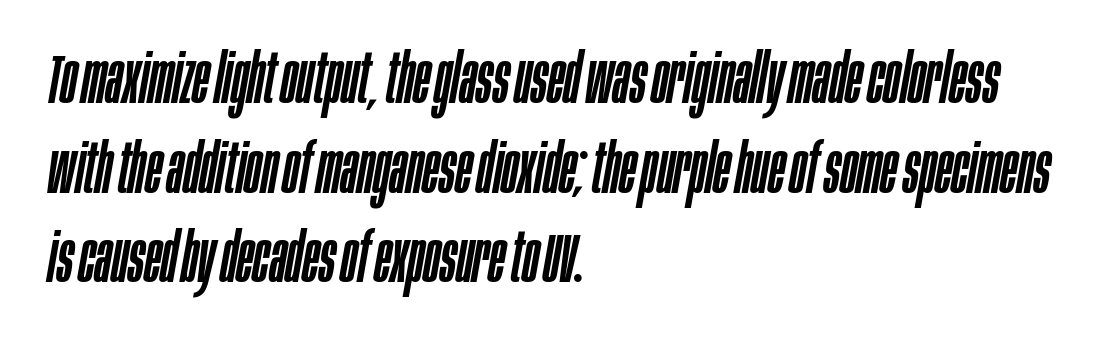
The image shows 69 px condensed type, italic (leaning right); set left-aligned, normal line spacing (1.3x), normal letter spacing, not underlined; low stroke contrast and a large x-height.
